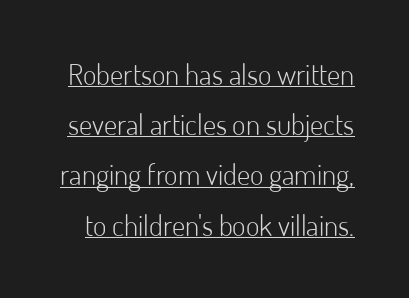
Q: Is the text bold? A: No.
Q: Is the text italic (slanted)? A: No, it is upright.
Q: Is the typeface a serif or a sans-serif typeface? A: Sans-serif.
Q: Is the text underlined? A: Yes.
Q: Is the spacing between letters normal or unusually wide? A: Normal.
Q: Width (condensed, normal, or wide)? A: Normal.
Q: Stroke contrast? A: Low.
Q: x-height? A: Small.
Q: Monospaced? A: No.
